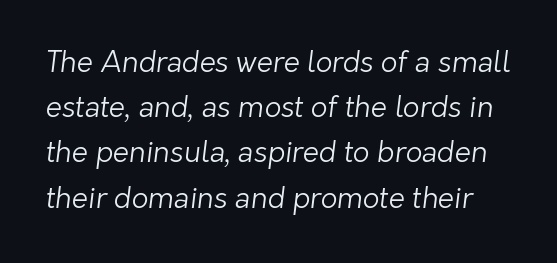
Q: Is the text bold? A: No.
Q: Is the typeface a serif or a sans-serif typeface? A: Sans-serif.
Q: Is the text underlined? A: No.
Q: Is the spacing between letters normal or unusually wide? A: Normal.
Q: Is the spacing between lines tight, normal or loose? A: Normal.
Q: Width (condensed, normal, or wide)? A: Normal.
Q: Stroke contrast? A: Low.
Q: x-height? A: Medium.
Q: Monospaced? A: No.
